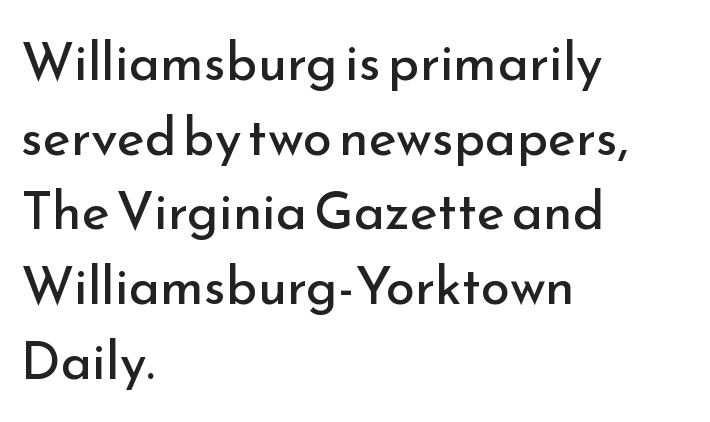
Q: Is the text bold? A: No.
Q: Is the text italic (slanted)? A: No, it is upright.
Q: Is the typeface a serif or a sans-serif typeface? A: Sans-serif.
Q: Is the text underlined? A: No.
Q: How is the paragraph aligned? A: Left-aligned.
Q: Is the spacing between letters normal or unusually wide? A: Normal.
Q: Is the spacing between lines tight, normal or loose? A: Normal.
Q: Width (condensed, normal, or wide)? A: Normal.
Q: Stroke contrast? A: Low.
Q: x-height? A: Small.
Q: Monospaced? A: No.
